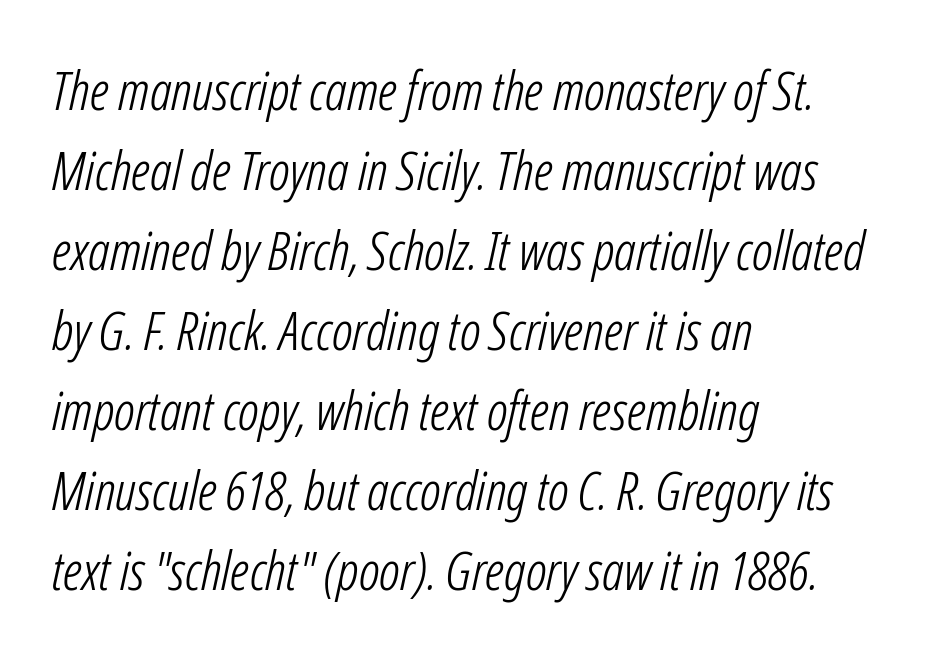
Q: Is the text bold? A: No.
Q: Is the text italic (slanted)? A: Yes, it leans right by about 12 degrees.
Q: Is the text underlined? A: No.
Q: How is the paragraph aligned? A: Left-aligned.
Q: Is the spacing between letters normal or unusually wide? A: Normal.
Q: Is the spacing between lines tight, normal or loose? A: Normal.
Q: Width (condensed, normal, or wide)? A: Condensed.
Q: Stroke contrast? A: Low.
Q: x-height? A: Medium.
Q: Monospaced? A: No.
